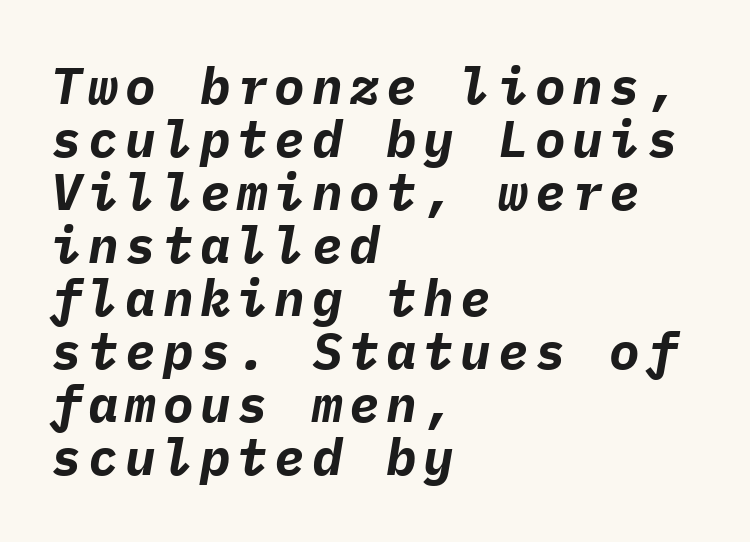
Underlining? Definitely not there. These lines are rendered in a fixed-pitch font. Very little white space separates one row of letters from the next. The letters are slanted; this is an italic face. You'd pick this weight for a headline — it's a proper bold. The passage is arranged the way most books set body copy — flush left.
